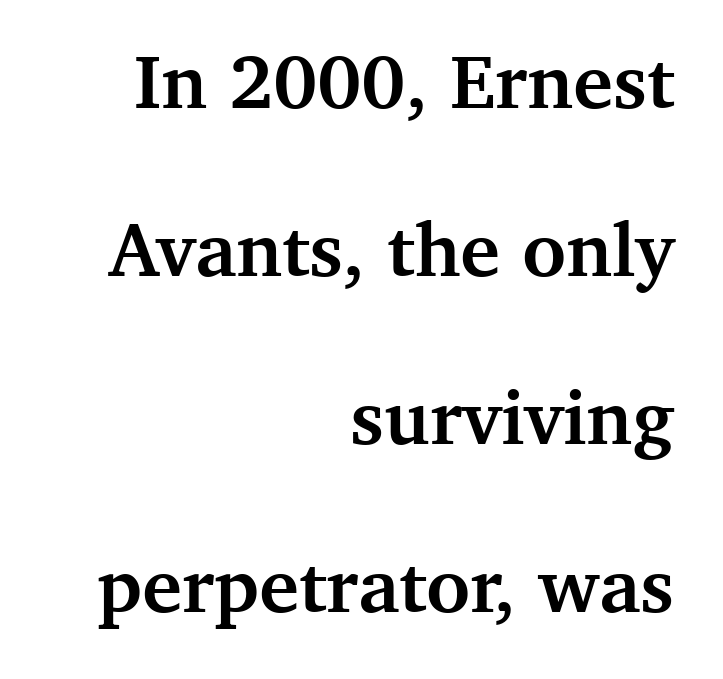
Q: Is the text bold? A: Yes.
Q: Is the text italic (slanted)? A: No, it is upright.
Q: Is the typeface a serif or a sans-serif typeface? A: Serif.
Q: Is the text underlined? A: No.
Q: How is the paragraph aligned? A: Right-aligned.
Q: Is the spacing between letters normal or unusually wide? A: Normal.
Q: Is the spacing between lines tight, normal or loose? A: Loose.
Q: Width (condensed, normal, or wide)? A: Normal.
Q: Stroke contrast? A: Medium.
Q: x-height? A: Medium.
Q: Monospaced? A: No.
